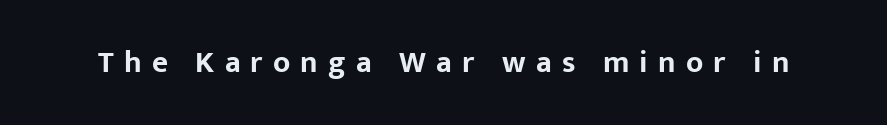
The image shows 31 px bold sans-serif type, upright; set unusually wide letter spacing (+0.33 em), not underlined; low stroke contrast and a medium x-height.
